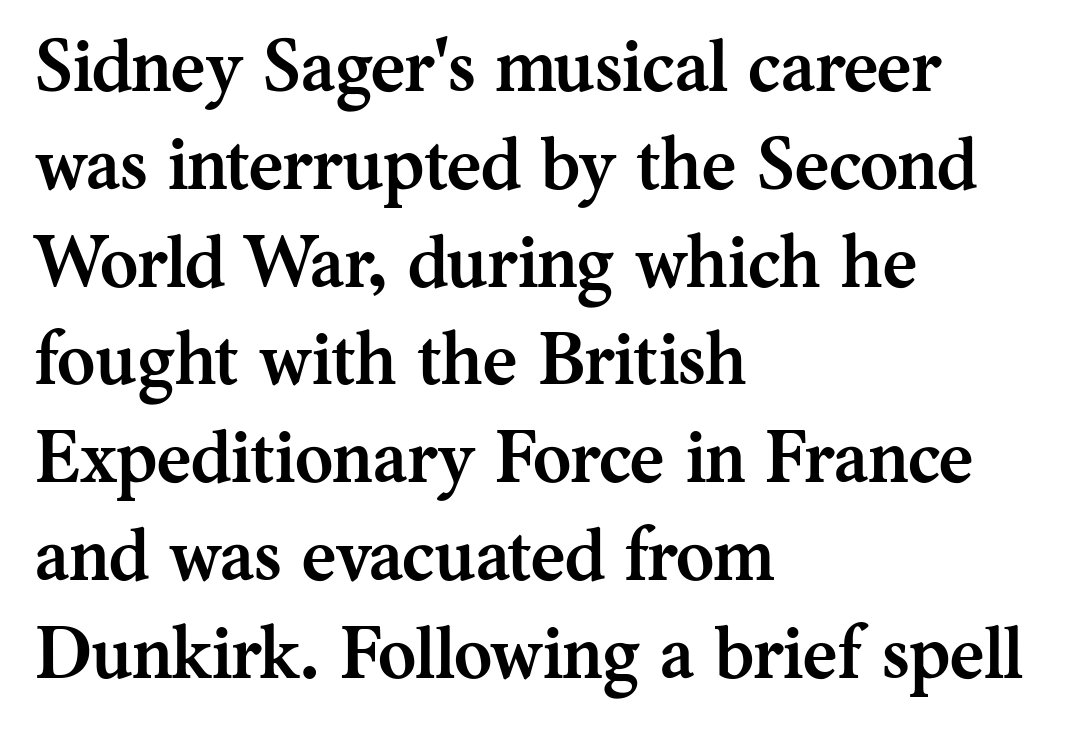
Each word holds together tightly as a unit, with standard inter-letter gaps. This sample uses a serif face. The leading is moderate, giving the passage an even texture. Designer's note — italics off, roman on.
